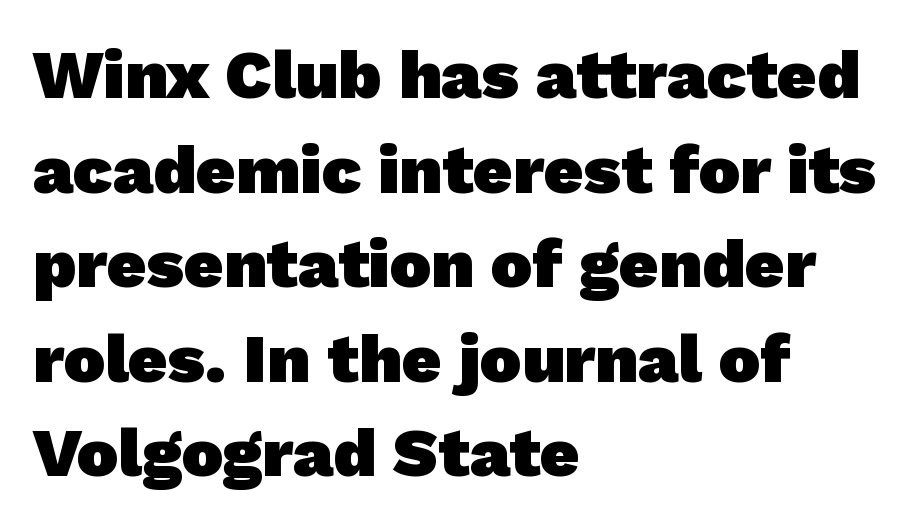
{"serif": "no", "bold": "yes", "weight": "heavy", "width": "normal", "stroke_contrast": "low", "x_height": "medium", "monospaced": "no", "underline": "no", "align": "left", "line_spacing": "normal", "line_spacing_ratio": 1.37, "letter_spacing": "normal", "letter_spacing_em": 0.0, "glyph_px": 69}
